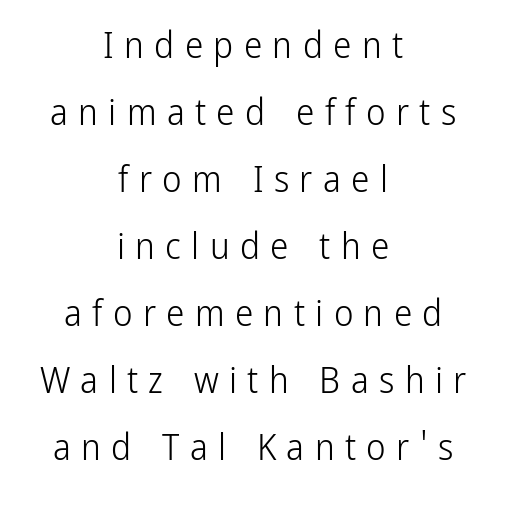
Q: Is the text bold? A: No.
Q: Is the text italic (slanted)? A: No, it is upright.
Q: Is the typeface a serif or a sans-serif typeface? A: Sans-serif.
Q: Is the text underlined? A: No.
Q: How is the paragraph aligned? A: Centered.
Q: Is the spacing between letters normal or unusually wide? A: Unusually wide.
Q: Width (condensed, normal, or wide)? A: Condensed.
Q: Stroke contrast? A: Low.
Q: x-height? A: Medium.
Q: Monospaced? A: No.
